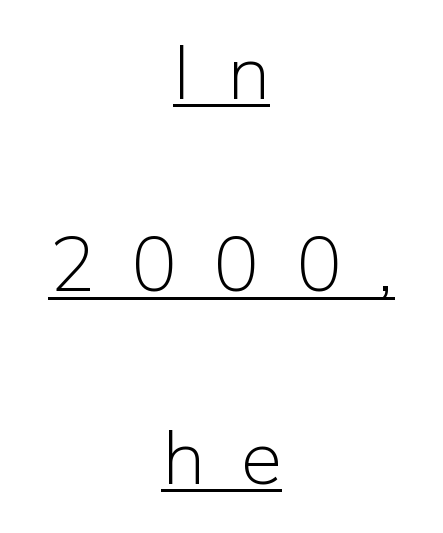
The image shows 77 px light sans-serif type, upright; set centered, loose line spacing (2.5x), unusually wide letter spacing (+0.47 em), underlined; low stroke contrast and a medium x-height.
